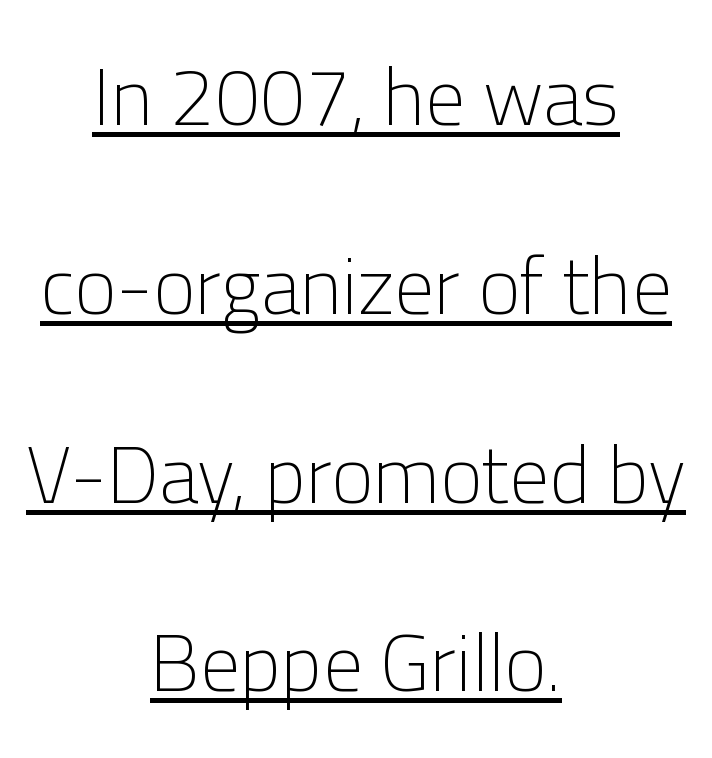
A light-to-regular cut is what we see here. Each line is balanced around a shared central axis. The font family rendered here belongs to the sans-serif group. This is roman type, the default non-slanted kind.
